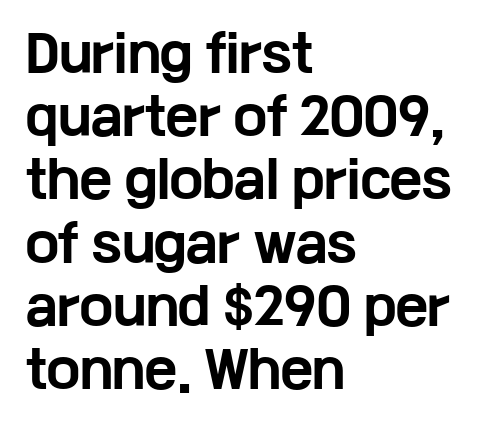
{"serif": "no", "italic": "no", "bold": "yes", "weight": "bold", "width": "wide", "stroke_contrast": "low", "x_height": "medium", "monospaced": "no", "underline": "no", "align": "left", "line_spacing": "normal", "line_spacing_ratio": 1.29, "letter_spacing": "normal", "letter_spacing_em": 0.0, "glyph_px": 49}
